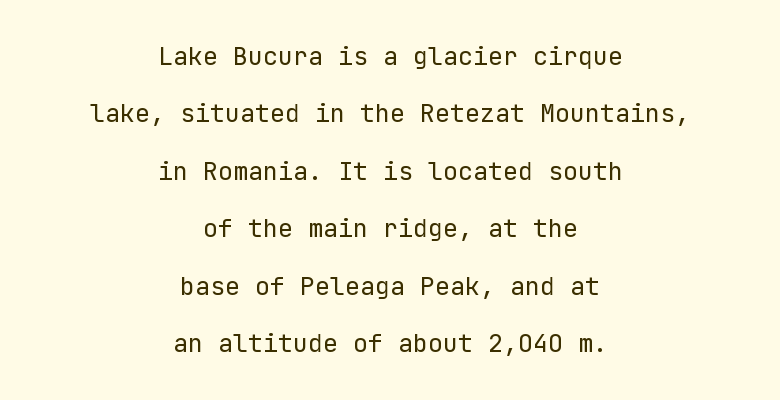
The letters stand straight up with perfectly vertical stems. The letterforms sit shoulder to shoulder at normal distance. This rendering uses center alignment, leaving both contours irregular but symmetric. This block would shrink considerably if given ordinary leading; it's expanded now. Has an underline been added? It has not.
